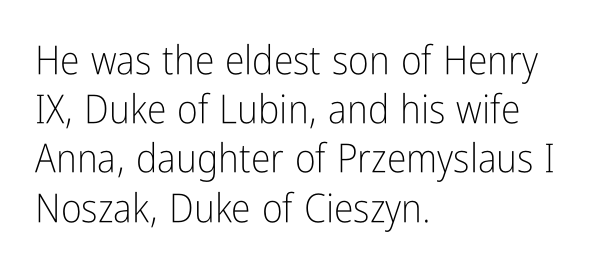
Q: Is the text bold? A: No.
Q: Is the text italic (slanted)? A: No, it is upright.
Q: Is the typeface a serif or a sans-serif typeface? A: Sans-serif.
Q: Is the text underlined? A: No.
Q: How is the paragraph aligned? A: Left-aligned.
Q: Is the spacing between letters normal or unusually wide? A: Normal.
Q: Width (condensed, normal, or wide)? A: Condensed.
Q: Stroke contrast? A: Low.
Q: x-height? A: Medium.
Q: Monospaced? A: No.
